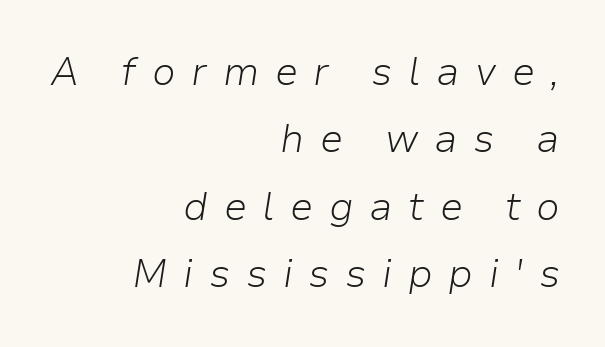
{"italic": "yes", "lean": "right", "slant_degrees": 9, "bold": "no", "weight": "light", "width": "normal", "stroke_contrast": "low", "x_height": "medium", "monospaced": "no", "underline": "no", "align": "right", "line_spacing_ratio": 1.73, "letter_spacing": "wide", "letter_spacing_em": 0.4, "glyph_px": 39}
